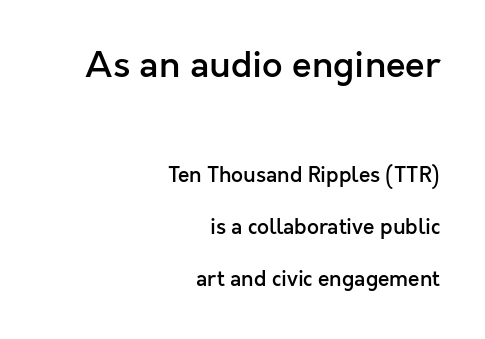
Q: Is the text bold? A: Semi-bold.
Q: Is the text italic (slanted)? A: No, it is upright.
Q: Is the typeface a serif or a sans-serif typeface? A: Sans-serif.
Q: Is the text underlined? A: No.
Q: How is the paragraph aligned? A: Right-aligned.
Q: Is the spacing between letters normal or unusually wide? A: Normal.
Q: Is the spacing between lines tight, normal or loose? A: Loose.
Q: Which block of text is set in a larger size, the first (top) or the second (bottom)? A: The first (top) one.
Q: Width (condensed, normal, or wide)? A: Normal.
Q: x-height? A: Medium.
Q: Monospaced? A: No.
